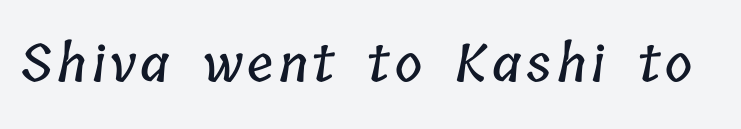
The space directly below the letters is spotless. Note the varied advance widths — an 'i' is clearly narrower than an 'm'.
